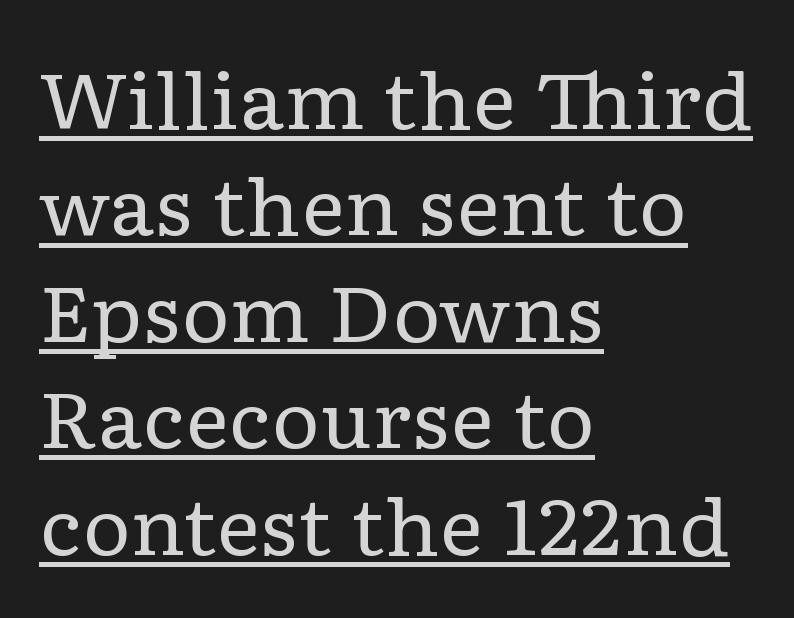
The image shows 76 px regular-weight, wide serif type, upright; set left-aligned, normal line spacing (1.4x), normal letter spacing, underlined; low stroke contrast and a medium x-height.
